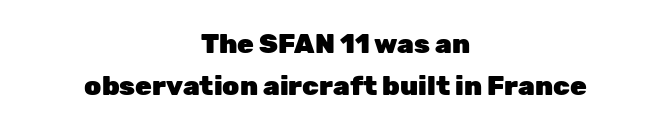
Whoever set this chose a conventional vertical rhythm. This sample uses an upright cut, with every glyph sitting square on the baseline. A clean baseline with only descenders dipping below it. Notice how thick the strokes are: this is what a full bold looks like. In terms of letterspacing, this is plain default setting. The paragraph shown floats in the horizontal middle.
